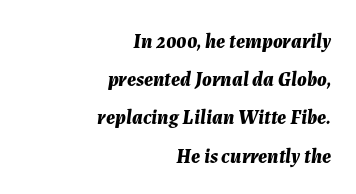
The image shows 20 px bold type, italic (leaning right); set right-aligned, loose line spacing (1.91x), normal letter spacing, not underlined.
